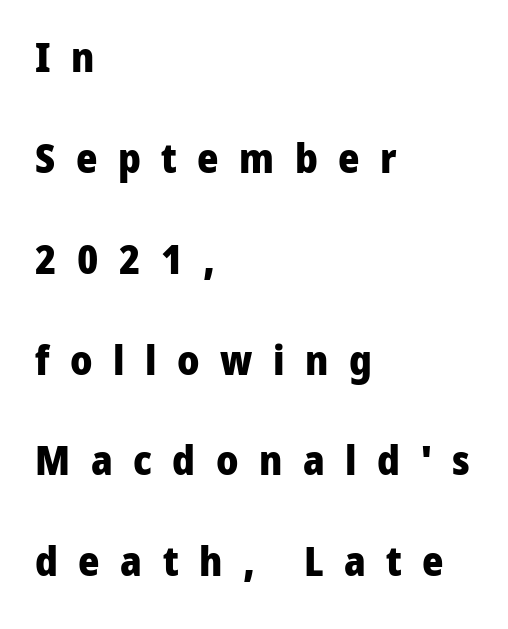
Stroke terminals: plain, sans-serif. Line spacing here is loose. Does the weight exceed regular? Yes, all the way to bold. The lettering holds an erect, upright posture throughout. Caption: multi-line text, flush left, ragged right. Descenders are the only things crossing below the line.
